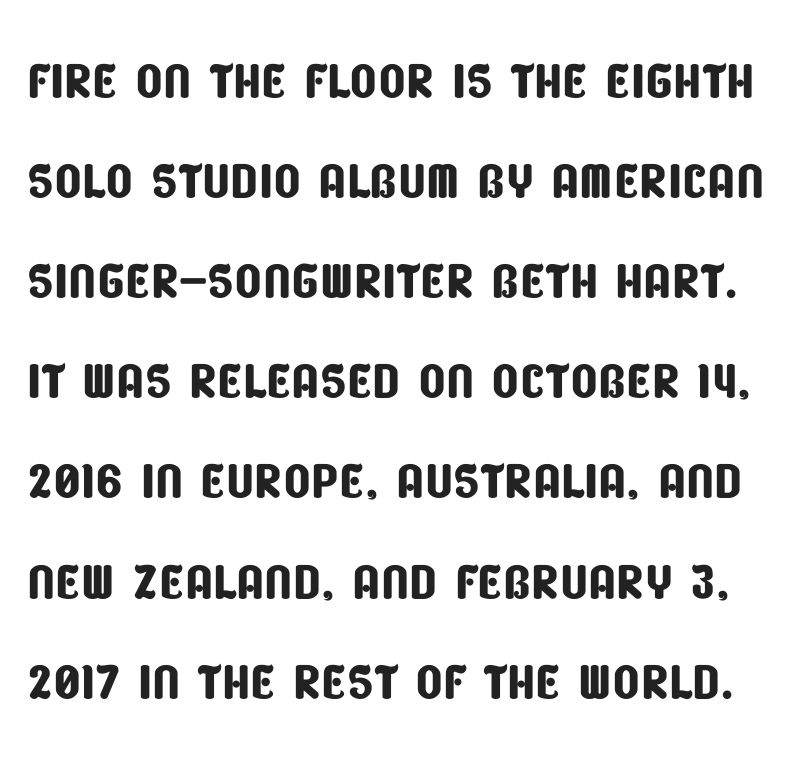
{"serif": "no", "width": "condensed", "stroke_contrast": "low", "x_height": "large", "monospaced": "no", "underline": "no", "line_spacing": "normal", "line_spacing_ratio": 1.41, "letter_spacing": "normal", "letter_spacing_em": 0.0, "glyph_px": 71}
